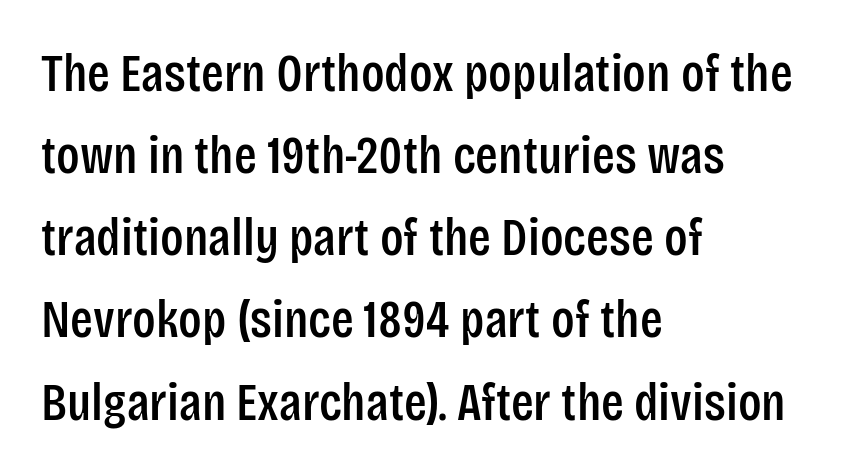
Q: Is the text italic (slanted)? A: No, it is upright.
Q: Is the typeface a serif or a sans-serif typeface? A: Sans-serif.
Q: Is the text underlined? A: No.
Q: How is the paragraph aligned? A: Left-aligned.
Q: Is the spacing between letters normal or unusually wide? A: Normal.
Q: Is the spacing between lines tight, normal or loose? A: Normal.
Q: Width (condensed, normal, or wide)? A: Condensed.
Q: Stroke contrast? A: Low.
Q: x-height? A: Large.
Q: Monospaced? A: No.
